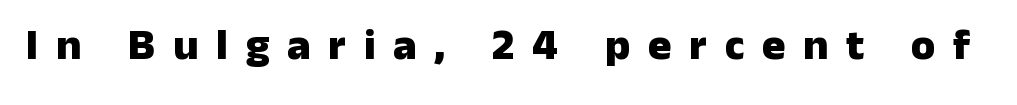
{"serif": "no", "italic": "no", "bold": "yes", "weight": "heavy", "width": "normal", "stroke_contrast": "low", "x_height": "medium", "monospaced": "no", "underline": "no", "letter_spacing": "wide", "letter_spacing_em": 0.4, "glyph_px": 44}
